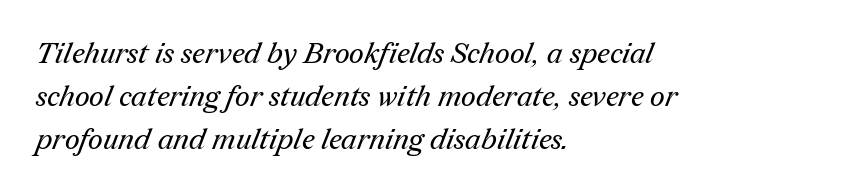
Evenly set lines give the paragraph a standard silhouette. Spacing verdict: proportional, widths tailored to each character. Letters have the restrained weight of plain body copy at most. Type without underlining.
